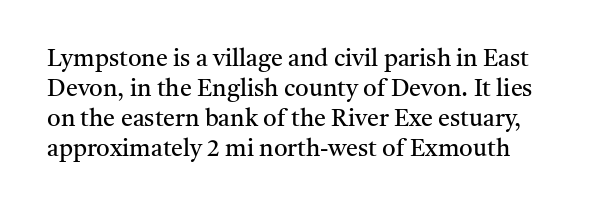
Q: Is the text bold? A: No.
Q: Is the text italic (slanted)? A: No, it is upright.
Q: Is the text underlined? A: No.
Q: Is the spacing between letters normal or unusually wide? A: Normal.
Q: Is the spacing between lines tight, normal or loose? A: Normal.
